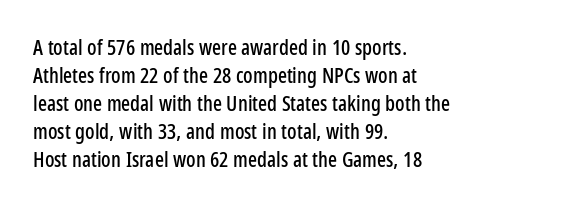
Q: Is the text italic (slanted)? A: No, it is upright.
Q: Is the text underlined? A: No.
Q: How is the paragraph aligned? A: Left-aligned.
Q: Is the spacing between letters normal or unusually wide? A: Normal.
Q: Is the spacing between lines tight, normal or loose? A: Normal.
